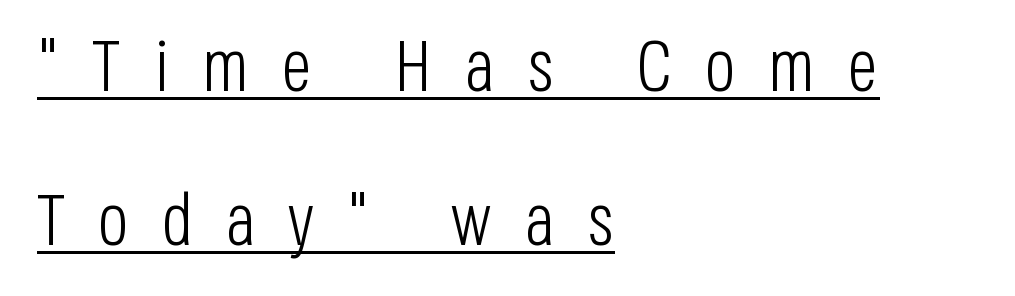
The image shows 73 px light, condensed sans-serif type, upright; set left-aligned, loose line spacing (2.11x), unusually wide letter spacing (+0.45 em), underlined; low stroke contrast and a large x-height.
